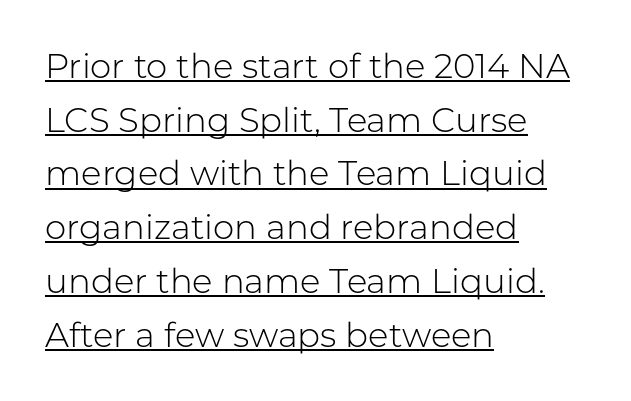
Each word holds together tightly as a unit, with standard inter-letter gaps. Spacing verdict: proportional, widths tailored to each character. Horizontally, the lines are justified to the leading edge only. Each new line begins a customary step beneath the previous one.
